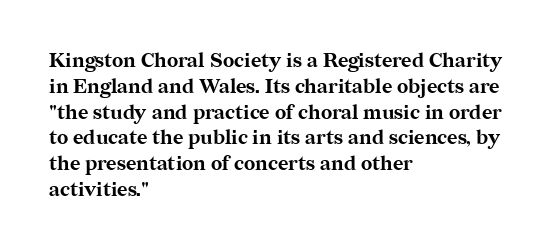
Q: Is the text bold? A: Yes.
Q: Is the text italic (slanted)? A: No, it is upright.
Q: Is the text underlined? A: No.
Q: How is the paragraph aligned? A: Left-aligned.
Q: Is the spacing between letters normal or unusually wide? A: Normal.
Q: Is the spacing between lines tight, normal or loose? A: Normal.
